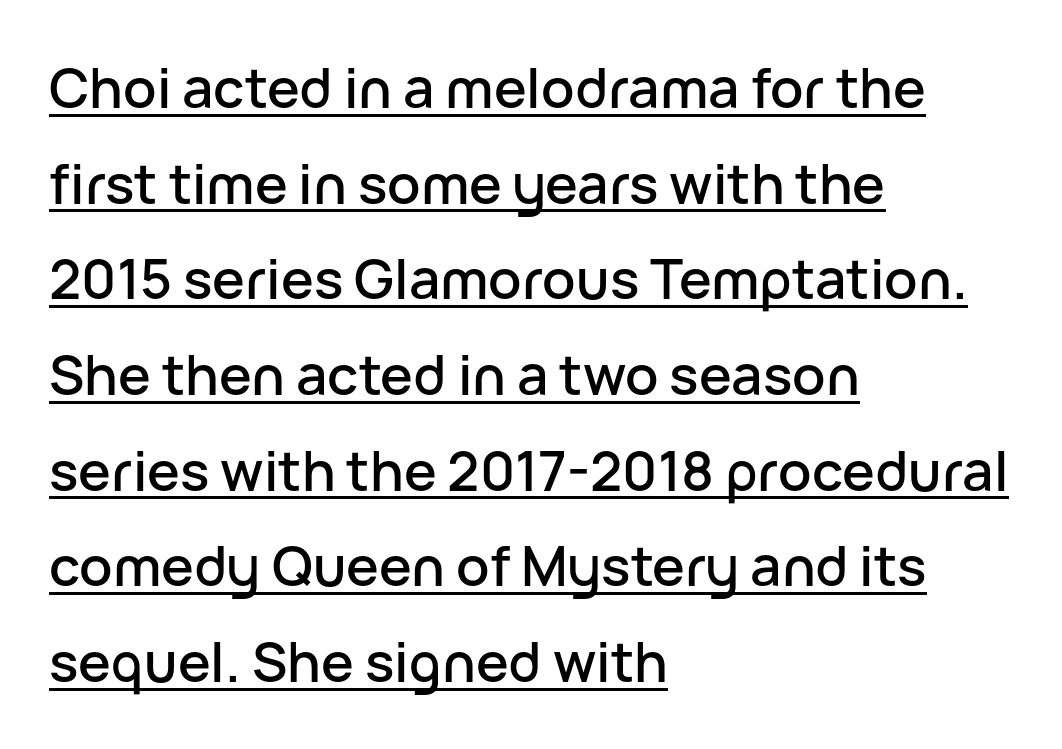
Q: Is the text italic (slanted)? A: No, it is upright.
Q: Is the typeface a serif or a sans-serif typeface? A: Sans-serif.
Q: Is the text underlined? A: Yes.
Q: How is the paragraph aligned? A: Left-aligned.
Q: Is the spacing between letters normal or unusually wide? A: Normal.
Q: Width (condensed, normal, or wide)? A: Normal.
Q: Stroke contrast? A: Low.
Q: x-height? A: Medium.
Q: Monospaced? A: No.
